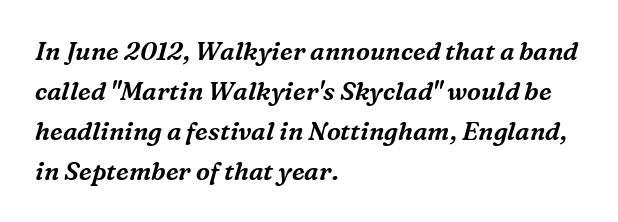
Nobody drew a line under any word here. The block of text has a typical density, with ordinary space between rows. You can tell it's italic because the verticals aren't actually vertical. Every row of glyphs begins at an identical x-position on the left. Look at the tracking — it's just the regular setting, nothing added.
